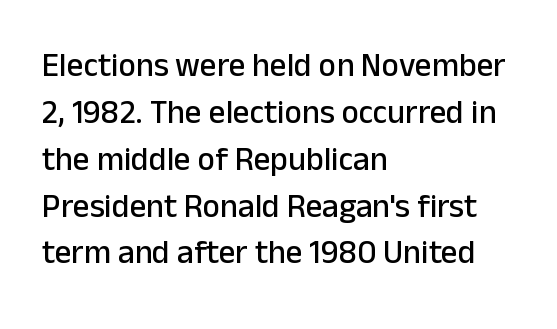
Q: Is the text italic (slanted)? A: No, it is upright.
Q: Is the typeface a serif or a sans-serif typeface? A: Sans-serif.
Q: Is the text underlined? A: No.
Q: How is the paragraph aligned? A: Left-aligned.
Q: Is the spacing between letters normal or unusually wide? A: Normal.
Q: Is the spacing between lines tight, normal or loose? A: Normal.
Q: Width (condensed, normal, or wide)? A: Normal.
Q: Stroke contrast? A: Low.
Q: x-height? A: Medium.
Q: Monospaced? A: No.
